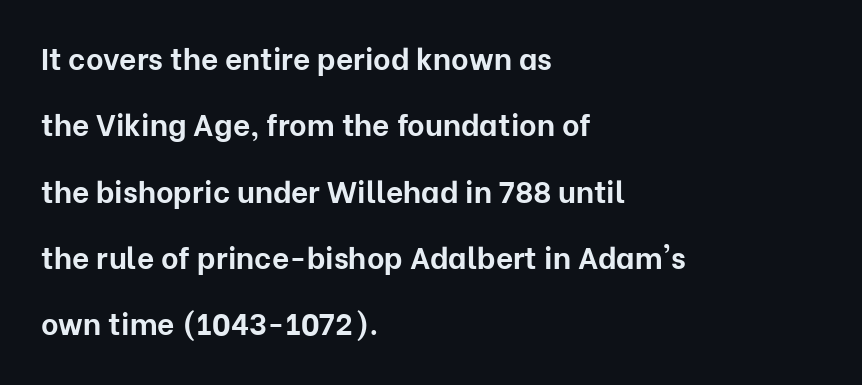
{"serif": "no", "italic": "no", "bold": "yes", "weight": "bold", "width": "normal", "stroke_contrast": "low", "x_height": "medium", "monospaced": "no", "underline": "no", "align": "left", "line_spacing": "loose", "line_spacing_ratio": 2.21, "letter_spacing": "normal", "letter_spacing_em": 0.0, "glyph_px": 30}
